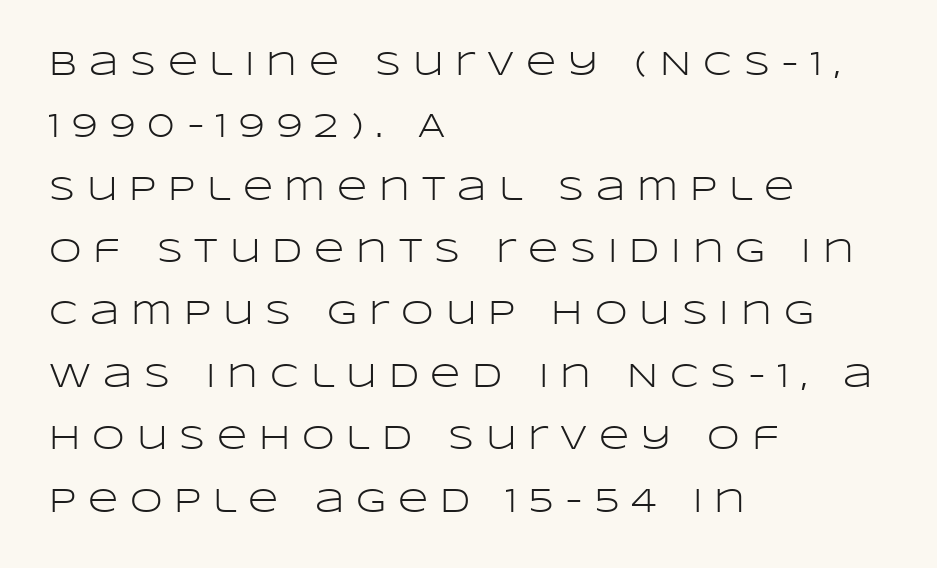
Weight: not bold — regular or lighter. The ragged edge is on the right, which tells us the setting is flush left. The font's upright variant was chosen for this text. Characters follow at a spacing far wider than the type designer built in. Just letters on the line, the space beneath them empty.
